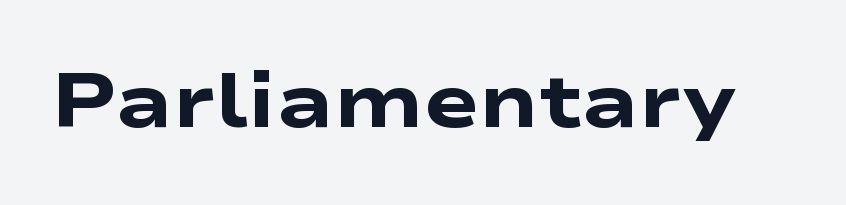
The face used here is proportionally spaced, like ordinary book or web type. Decoration check: the copy has no underline. The gaps between neighbouring characters are ordinary and unremarkable. The passage shown is typeset with a sans-serif family.
